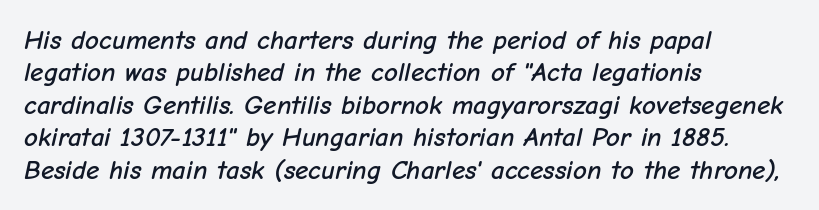
The lettering tilts uniformly, giving the passage an italic look. The space beneath each line is pristine and unruled. This rendering uses left alignment, leaving the right contour irregular. Nothing unusual about the tracking: characters are spaced as the font intends.
